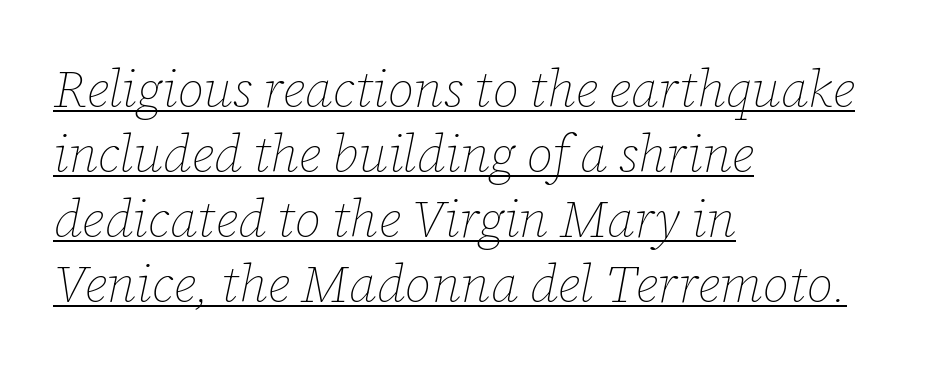
Emphasis-style slanted type is in use. Each line starts at the same left margin while the right side varies. Rows of type keep a routine distance in the vertical direction. Short note: letters normally spaced.
